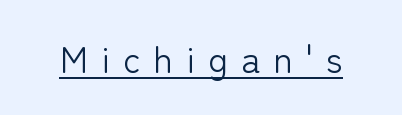
Q: Is the text bold? A: No.
Q: Is the text italic (slanted)? A: No, it is upright.
Q: Is the typeface a serif or a sans-serif typeface? A: Sans-serif.
Q: Is the text underlined? A: Yes.
Q: Is the spacing between letters normal or unusually wide? A: Unusually wide.
Q: Width (condensed, normal, or wide)? A: Normal.
Q: Stroke contrast? A: Low.
Q: x-height? A: Medium.
Q: Monospaced? A: No.
